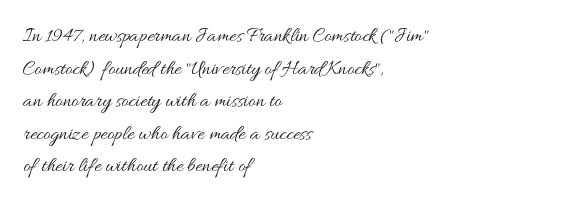
Here the glyphs are tracked normally, forming tight word shapes. Descenders hang freely into open space. Line beginnings align vertically; line endings do not. The rows are spaced the way most documents space them.
